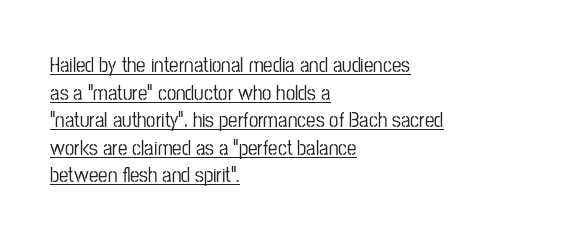
Descenders here cross a horizontal rule under the line. Is there any slant? The stems are plumb. The space between consecutive lines is moderate. Alignment: flush left. A typesetter would call this zero additional tracking.
